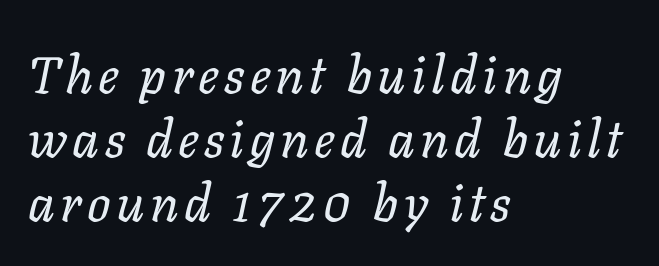
Q: Is the text bold? A: No.
Q: Is the text italic (slanted)? A: Yes, it leans right by about 11 degrees.
Q: Is the text underlined? A: No.
Q: How is the paragraph aligned? A: Left-aligned.
Q: Width (condensed, normal, or wide)? A: Normal.
Q: Stroke contrast? A: Low.
Q: x-height? A: Medium.
Q: Monospaced? A: No.
